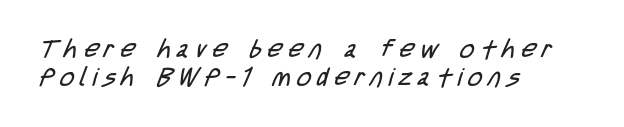
The image shows 25 px text type; set left-aligned, tight line spacing (1.12x), unusually wide letter spacing (+0.24 em), not underlined.
